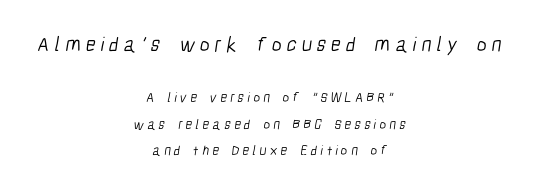
The image shows 21 px text type; set centered, line spacing 1.89x, unusually wide letter spacing (+0.24 em), not underlined; the first (top) block is 1.5x larger.
